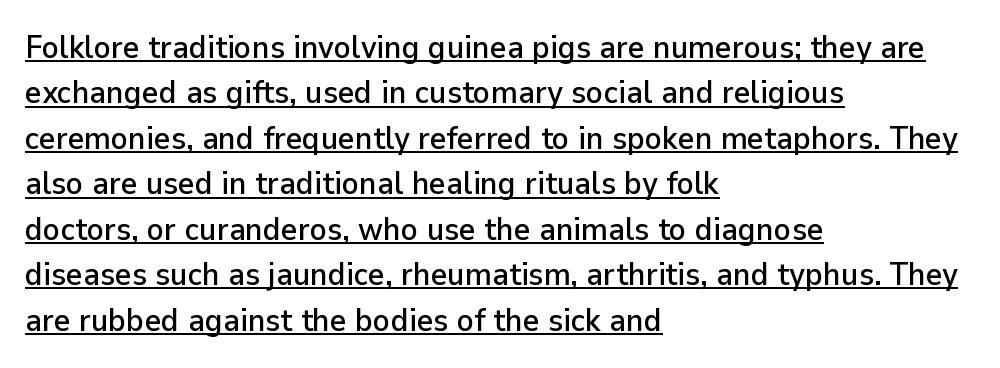
The image shows 32 px sans-serif type, upright; set left-aligned, normal line spacing (1.42x), normal letter spacing, underlined; low stroke contrast and a medium x-height.
